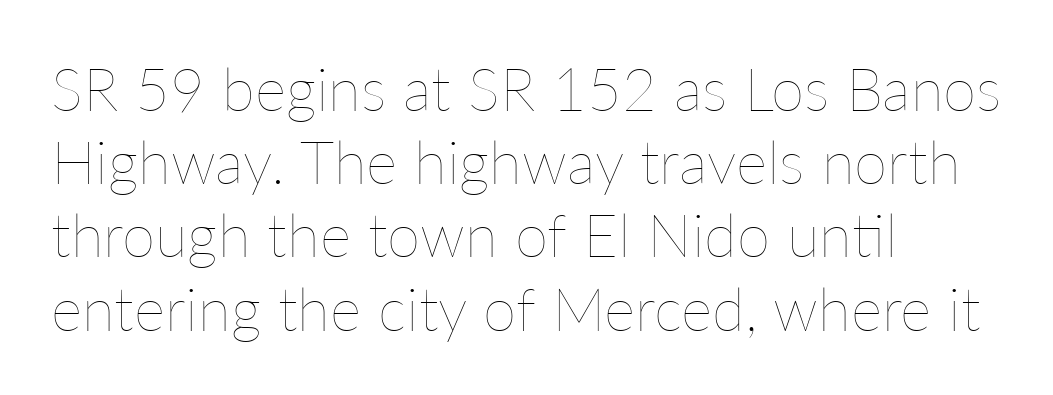
{"italic": "no", "bold": "no", "weight": "thin", "width": "normal", "stroke_contrast": "low", "x_height": "medium", "monospaced": "no", "underline": "no", "align": "left", "line_spacing_ratio": 1.22, "letter_spacing": "normal", "letter_spacing_em": 0.0, "glyph_px": 60}
